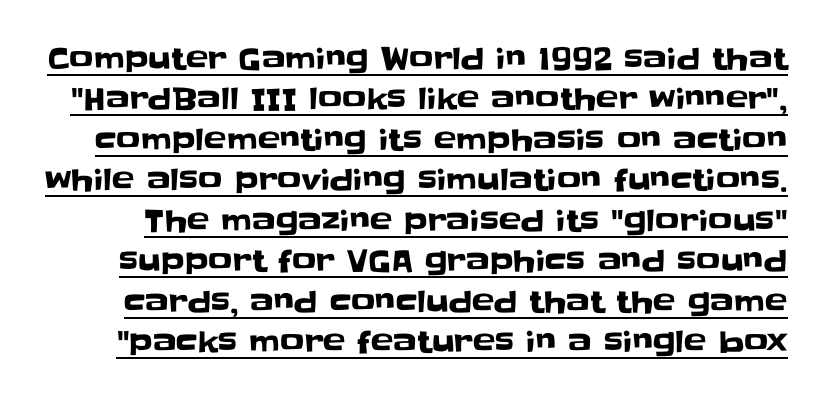
The image shows 30 px sans-serif type, upright; set normal line spacing (1.35x), normal letter spacing, underlined; low stroke contrast and a large x-height.
